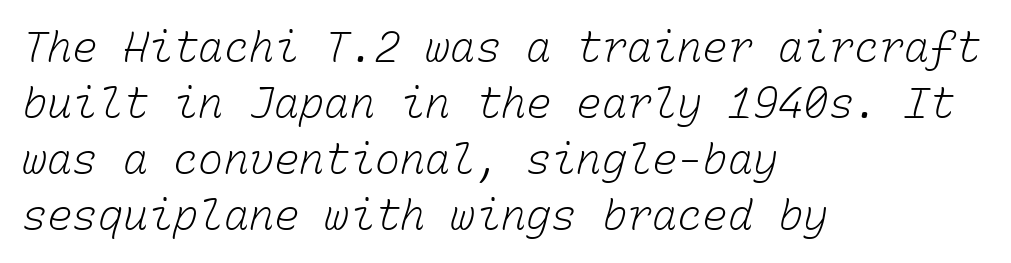
The baseline area is clear. The paragraph shown leans on its left margin. The type is set solid horizontally, with unmodified tracking. This sample has the even, mechanical cadence of fixed-width lettering.
